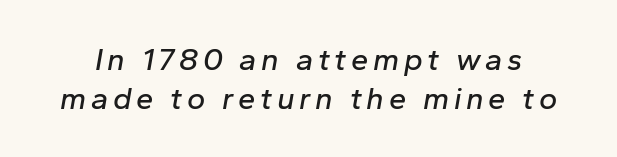
The image shows 31 px text type, italic (leaning right); set normal line spacing (1.25x), not underlined; low stroke contrast and a medium x-height.
